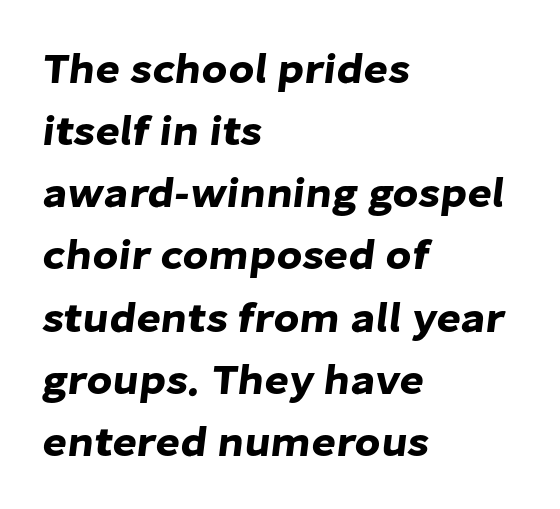
{"serif": "no", "width": "normal", "stroke_contrast": "low", "x_height": "medium", "monospaced": "no", "underline": "no", "align": "left", "line_spacing": "normal", "line_spacing_ratio": 1.48, "letter_spacing": "normal", "letter_spacing_em": 0.0, "glyph_px": 42}
